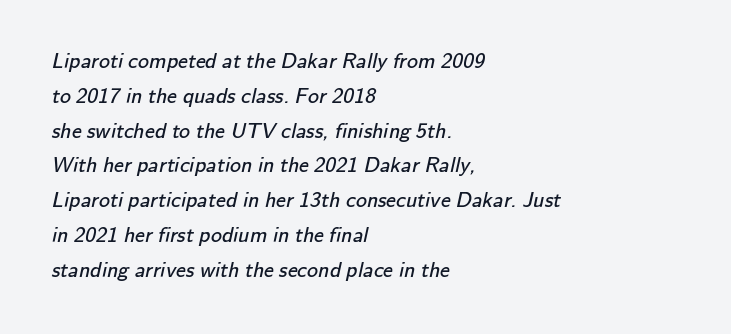
Q: Is the text bold? A: No.
Q: Is the text underlined? A: No.
Q: How is the paragraph aligned? A: Left-aligned.
Q: Is the spacing between letters normal or unusually wide? A: Normal.
Q: Is the spacing between lines tight, normal or loose? A: Normal.
